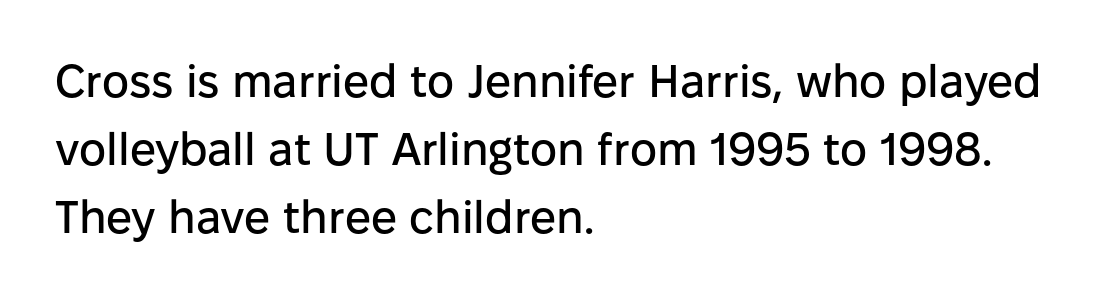
{"serif": "no", "italic": "no", "width": "normal", "stroke_contrast": "low", "x_height": "medium", "monospaced": "no", "underline": "no", "align": "left", "line_spacing": "normal", "line_spacing_ratio": 1.48, "letter_spacing": "normal", "letter_spacing_em": 0.0, "glyph_px": 46}
